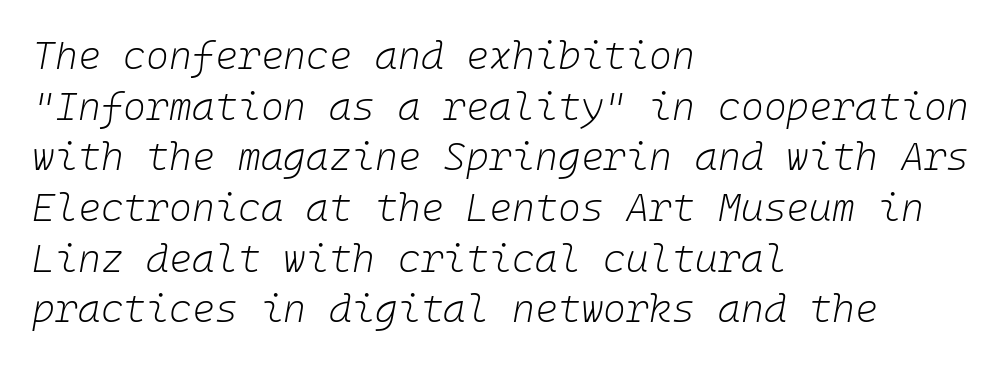
The image shows 39 px light type, italic (leaning right); set left-aligned, normal line spacing (1.3x), normal letter spacing, not underlined; low stroke contrast and a medium x-height.
